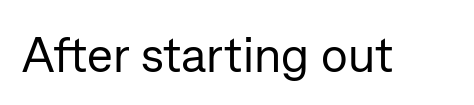
{"serif": "no", "italic": "no", "bold": "no", "weight": "regular", "width": "normal", "stroke_contrast": "low", "x_height": "medium", "monospaced": "no", "underline": "no", "letter_spacing": "normal", "letter_spacing_em": 0.0, "glyph_px": 49}
